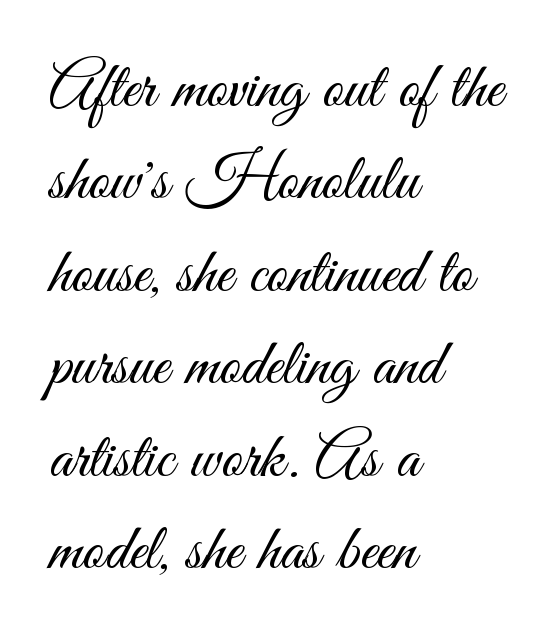
Q: Is the text bold? A: No.
Q: Is the text italic (slanted)? A: Yes.
Q: Is the typeface a serif or a sans-serif typeface? A: Sans-serif.
Q: Is the text underlined? A: No.
Q: How is the paragraph aligned? A: Left-aligned.
Q: Is the spacing between letters normal or unusually wide? A: Normal.
Q: Is the spacing between lines tight, normal or loose? A: Normal.
Q: Width (condensed, normal, or wide)? A: Condensed.
Q: Stroke contrast? A: Medium.
Q: x-height? A: Small.
Q: Monospaced? A: No.
